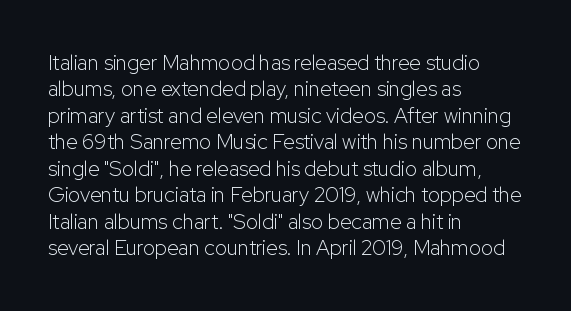
The rendering uses a moderate line-height, typical for paragraphs. Only glyphs here, with clear space below each row. The passage is arranged the way most books set body copy — flush left. Spacing between characters is what you'd get straight out of the box.
